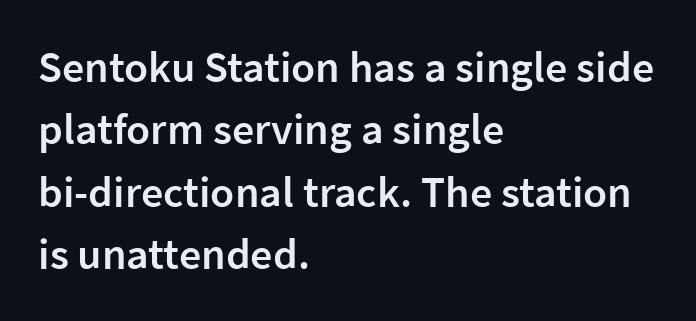
The image shows 44 px semibold sans-serif type, upright; set left-aligned, normal line spacing (1.42x), normal letter spacing, not underlined; low stroke contrast and a medium x-height.
